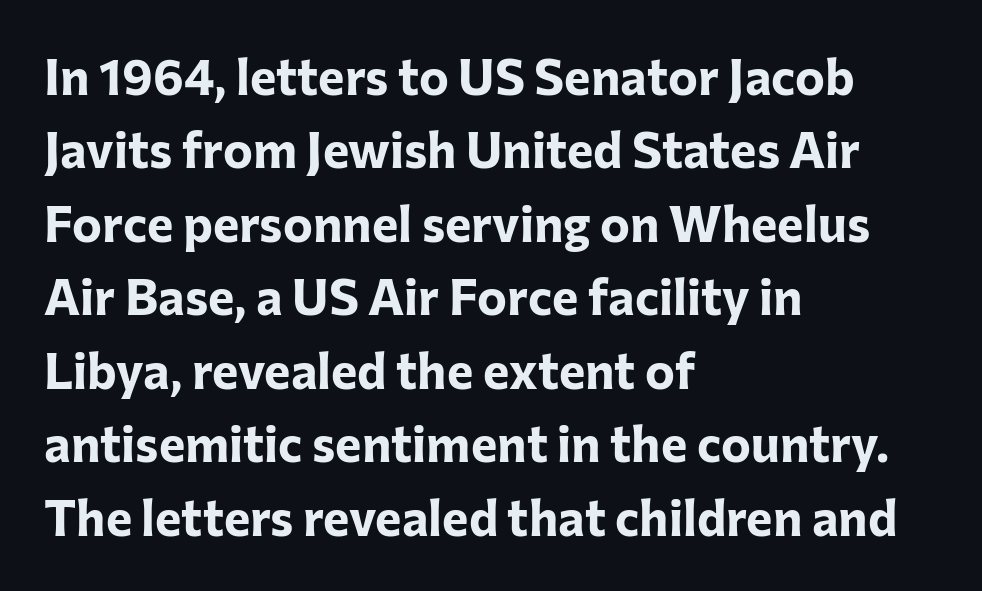
Q: Is the text bold? A: Yes.
Q: Is the text italic (slanted)? A: No, it is upright.
Q: Is the typeface a serif or a sans-serif typeface? A: Sans-serif.
Q: Is the text underlined? A: No.
Q: How is the paragraph aligned? A: Left-aligned.
Q: Is the spacing between letters normal or unusually wide? A: Normal.
Q: Is the spacing between lines tight, normal or loose? A: Normal.
Q: Width (condensed, normal, or wide)? A: Normal.
Q: Stroke contrast? A: Low.
Q: x-height? A: Medium.
Q: Monospaced? A: No.
